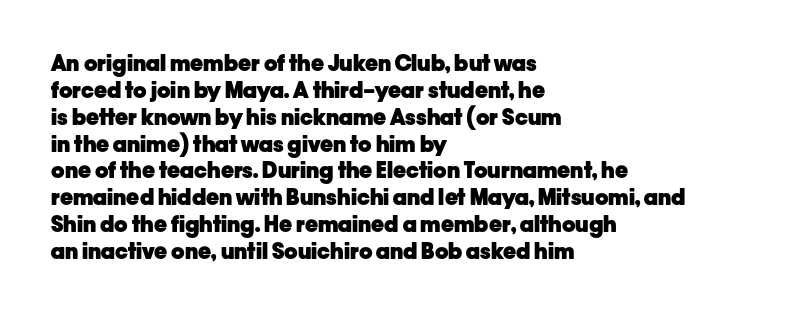
Q: Is the text bold? A: Yes.
Q: Is the text italic (slanted)? A: No, it is upright.
Q: Is the text underlined? A: No.
Q: How is the paragraph aligned? A: Left-aligned.
Q: Is the spacing between letters normal or unusually wide? A: Normal.
